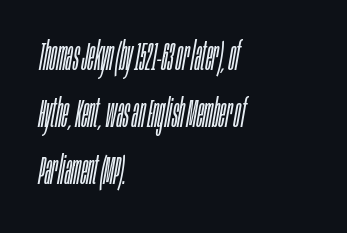
{"italic": "yes", "lean": "right", "slant_degrees": 10, "bold": "no", "weight": "light", "width": "condensed", "stroke_contrast": "low", "x_height": "large", "monospaced": "no", "underline": "no", "align": "left", "line_spacing": "normal", "line_spacing_ratio": 1.46, "letter_spacing": "normal", "letter_spacing_em": 0.0, "glyph_px": 39}
